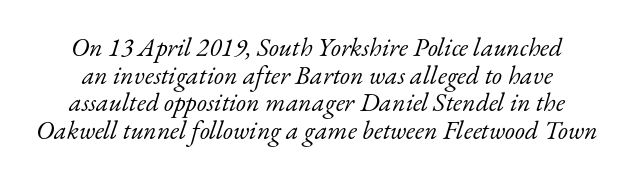
Honestly, there is no underline to notice here at all. You could barely slide anything between these rows. These glyphs show unthickened strokes, regular width or finer. Nobody touched the tracking dial on this one. This sample uses an oblique cut, with every glyph tilted off the vertical.
